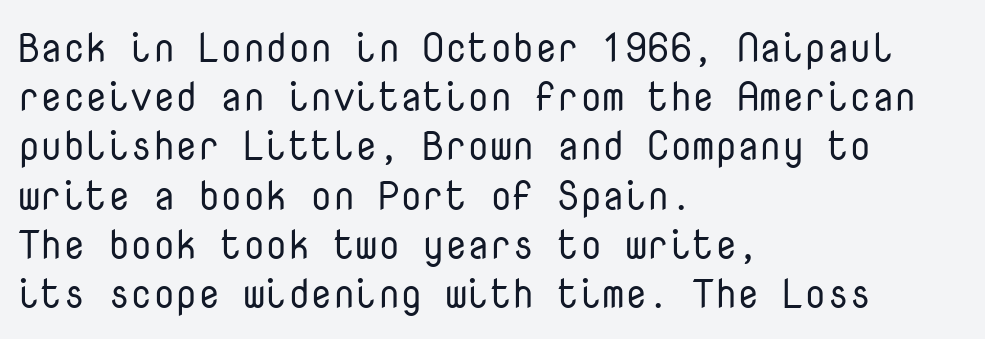
The image shows 40 px regular-weight sans-serif type, upright, monospaced; set left-aligned, line spacing 1.23x, normal letter spacing, not underlined; low stroke contrast and a medium x-height.
